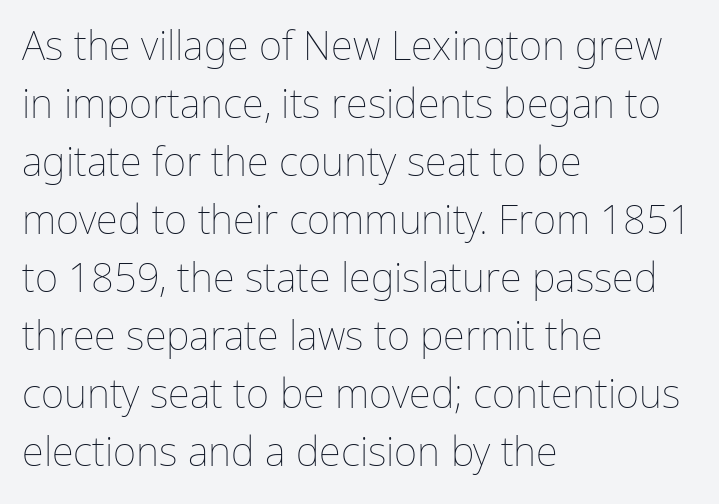
Q: Is the text bold? A: No.
Q: Is the text italic (slanted)? A: No, it is upright.
Q: Is the text underlined? A: No.
Q: How is the paragraph aligned? A: Left-aligned.
Q: Is the spacing between letters normal or unusually wide? A: Normal.
Q: Is the spacing between lines tight, normal or loose? A: Normal.
Q: Width (condensed, normal, or wide)? A: Normal.
Q: Stroke contrast? A: Low.
Q: x-height? A: Medium.
Q: Monospaced? A: No.
